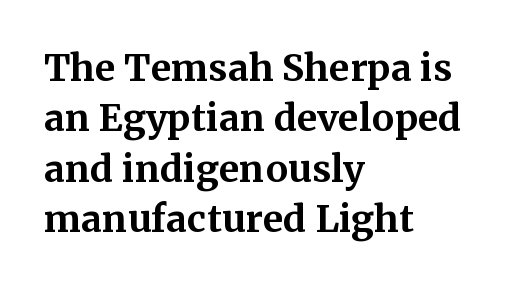
The image shows 37 px bold serif type, upright; set left-aligned, normal line spacing (1.36x), normal letter spacing, not underlined; medium stroke contrast and a medium x-height.
